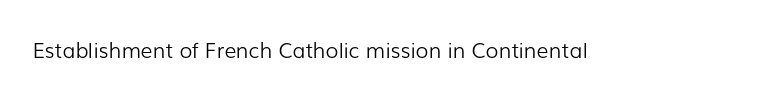
The passage shown is not underscored anywhere. The font's upright variant was chosen for this text. Stems here are at most as thick as an everyday book face. Observe the ordinary spacing: letters are neighbours, not strangers.
